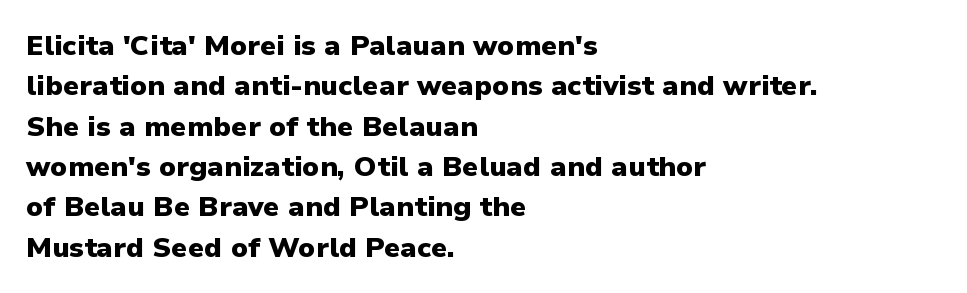
{"serif": "no", "italic": "no", "bold": "yes", "weight": "heavy", "width": "normal", "stroke_contrast": "low", "x_height": "medium", "monospaced": "no", "underline": "no", "align": "left", "line_spacing": "normal", "line_spacing_ratio": 1.44, "letter_spacing": "normal", "letter_spacing_em": 0.0, "glyph_px": 28}
